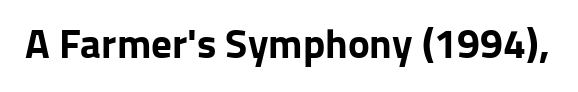
The image shows 41 px bold sans-serif type, upright; set normal letter spacing, not underlined; low stroke contrast and a medium x-height.
